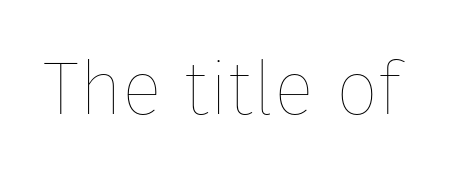
Q: Is the text bold? A: No.
Q: Is the text italic (slanted)? A: No, it is upright.
Q: Is the text underlined? A: No.
Q: Is the spacing between letters normal or unusually wide? A: Normal.
Q: Width (condensed, normal, or wide)? A: Normal.
Q: Stroke contrast? A: Low.
Q: x-height? A: Medium.
Q: Monospaced? A: No.
